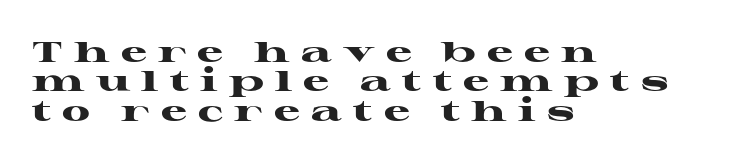
Leading: reduced. Stroke thickness is high; the sample reads as a true bold. The passage shown is typed in a proportional face where columns would drift. Underlining? Definitely not there. When letters stand straight like this, we call the style roman or upright.
